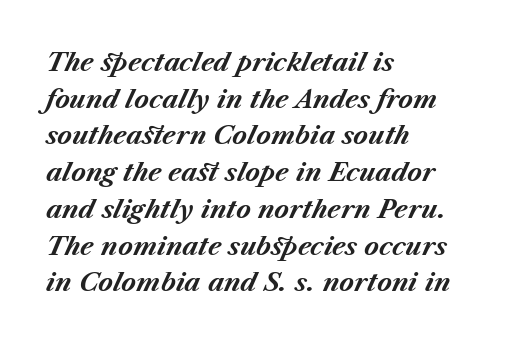
{"italic": "yes", "lean": "right", "slant_degrees": 23, "bold": "yes", "underline": "no", "align": "left", "line_spacing": "normal", "line_spacing_ratio": 1.47, "letter_spacing": "normal", "letter_spacing_em": 0.0, "glyph_px": 25}
